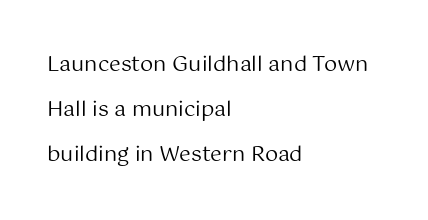
The face used here is rendered with its standard letterfit. Unbolded letterforms with no extra heft. The designer dialed line spacing up above the default. The font's upright variant was chosen for this text.
